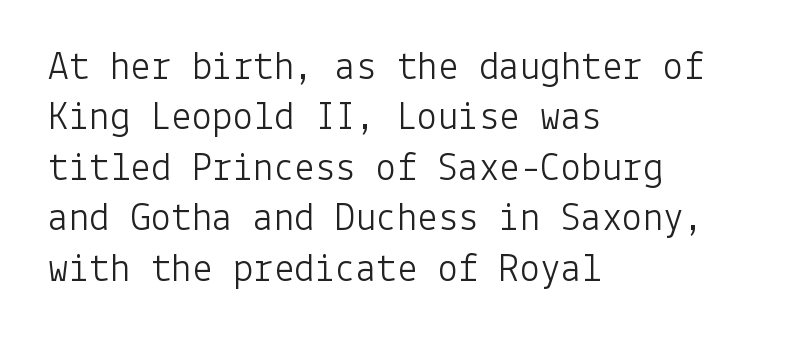
The image shows 41 px light sans-serif type, upright; set left-aligned, line spacing 1.23x, normal letter spacing, not underlined; low stroke contrast and a medium x-height.
